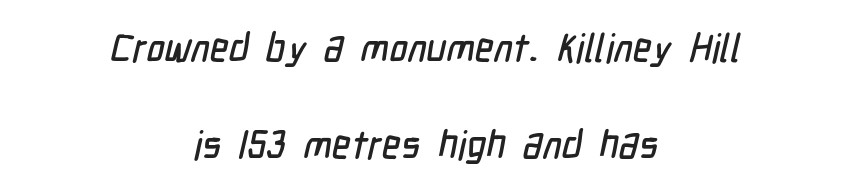
{"serif": "no", "width": "condensed", "stroke_contrast": "low", "x_height": "medium", "monospaced": "no", "underline": "no", "align": "center", "line_spacing": "loose", "line_spacing_ratio": 2.49, "letter_spacing": "normal", "letter_spacing_em": 0.0, "glyph_px": 39}
